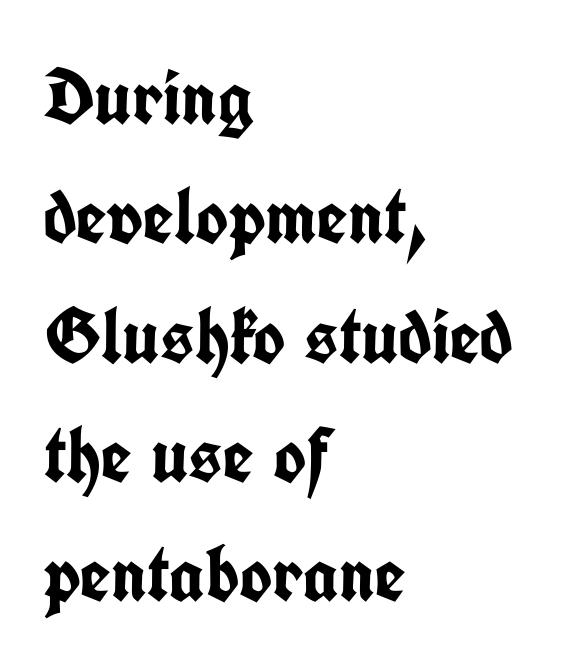
Q: Is the text bold? A: Yes.
Q: Is the text italic (slanted)? A: No, it is upright.
Q: Is the typeface a serif or a sans-serif typeface? A: Sans-serif.
Q: Is the text underlined? A: No.
Q: How is the paragraph aligned? A: Left-aligned.
Q: Is the spacing between letters normal or unusually wide? A: Normal.
Q: Is the spacing between lines tight, normal or loose? A: Normal.
Q: Width (condensed, normal, or wide)? A: Condensed.
Q: Stroke contrast? A: Low.
Q: x-height? A: Medium.
Q: Monospaced? A: No.
